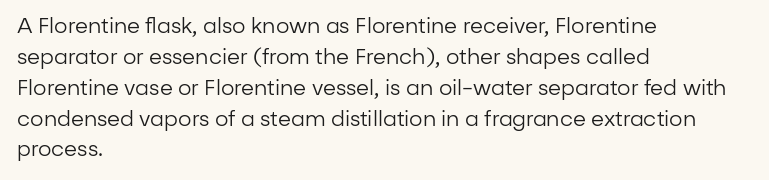
{"italic": "no", "bold": "no", "underline": "no", "align": "left", "line_spacing": "normal", "line_spacing_ratio": 1.47, "letter_spacing": "normal", "letter_spacing_em": 0.0, "glyph_px": 21}
